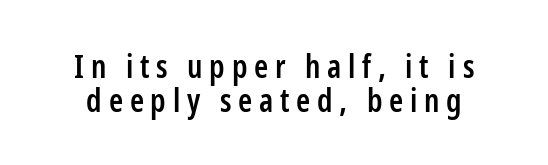
The image shows 32 px semibold, condensed sans-serif type, upright; set tight line spacing (1.06x), unusually wide letter spacing (+0.21 em), not underlined; low stroke contrast and a medium x-height.
